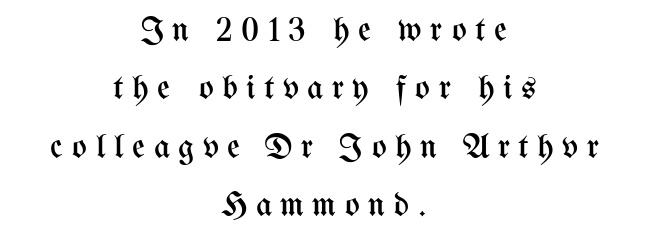
The image shows 35 px regular-weight, condensed type, upright; set centered, normal line spacing (1.67x), unusually wide letter spacing (+0.24 em), not underlined; medium stroke contrast and a medium x-height.
